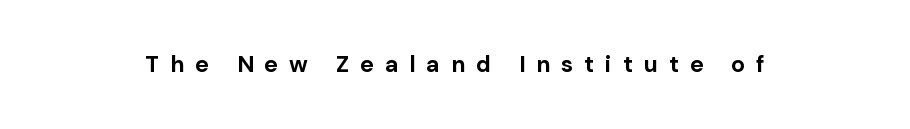
{"italic": "no", "bold": "yes", "underline": "no", "letter_spacing": "wide", "letter_spacing_em": 0.48, "glyph_px": 23}
